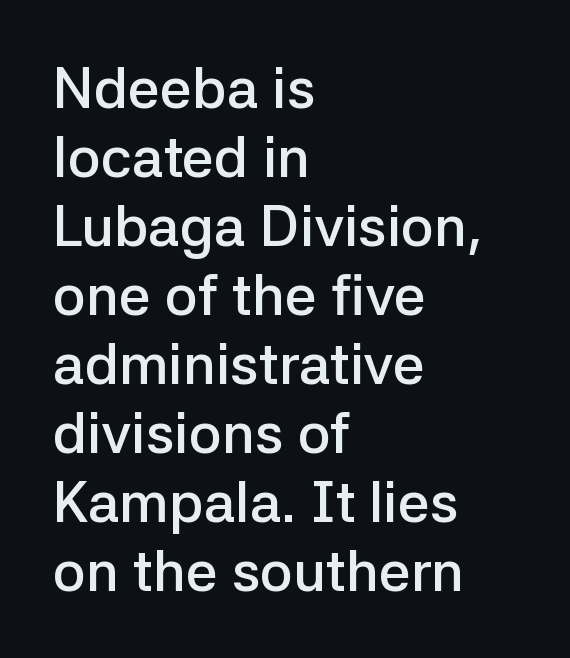
What stands out about the letter spacing? Nothing — it is the standard amount. Varying glyph widths throughout — classic text-font behaviour. Stroke thickness is moderately raised; the sample reads as semibold. This sample uses a sans-serif face. A typesetter would mark this as roman, not italic.
